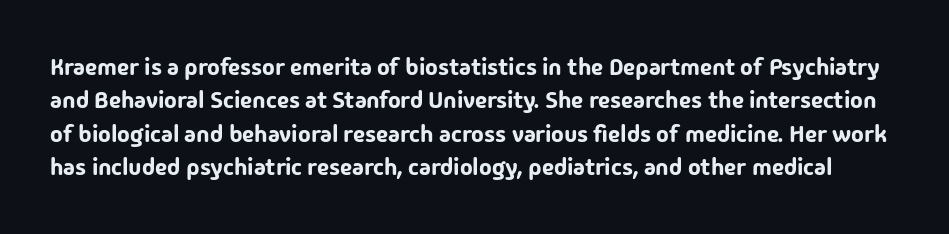
Look at the tracking — it's just the regular setting, nothing added. A roman cut, with each character standing at attention. The rows are spaced the way most documents space them. Underlining? Definitely not there.
